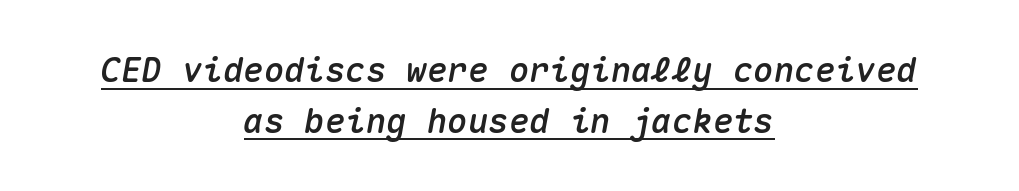
The image shows 34 px text type, italic (leaning right), monospaced; set centered, normal line spacing (1.49x), normal letter spacing, underlined; medium stroke contrast and a medium x-height.
